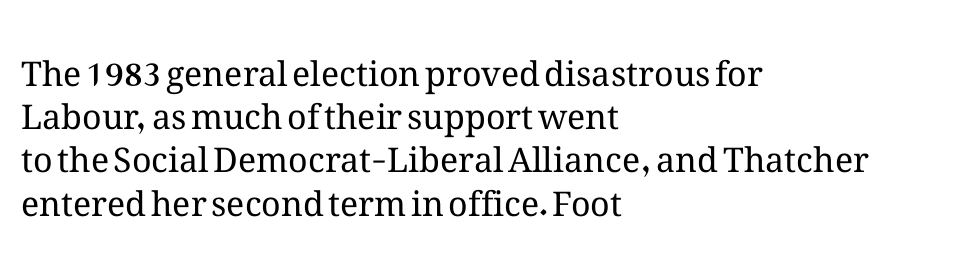
A typesetter would mark this as roman, not italic. No heavy texture on the line: the type isn't bold. Line beginnings align vertically; line endings do not. Compared with typical paragraphs, the rows here are spaced about the same.
